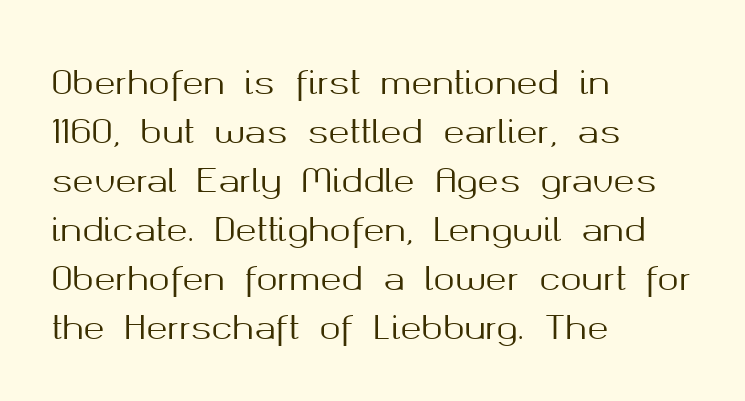
The image shows 32 px sans-serif type, upright; set left-aligned, normal line spacing (1.53x), normal letter spacing, not underlined; medium stroke contrast and a medium x-height.
